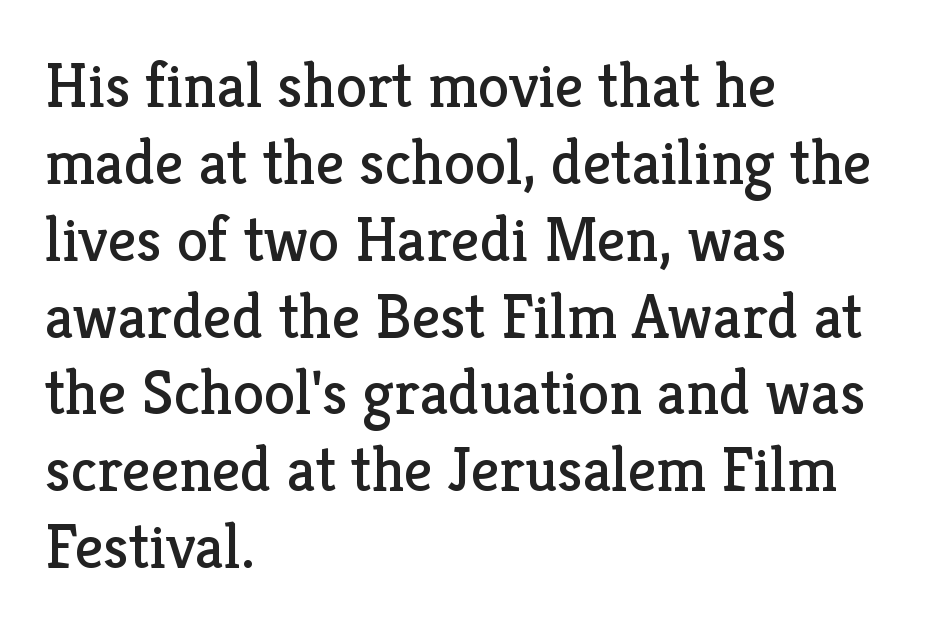
{"serif": "yes", "italic": "no", "bold": "no", "weight": "regular", "width": "normal", "stroke_contrast": "low", "x_height": "medium", "monospaced": "no", "underline": "no", "align": "left", "line_spacing_ratio": 1.22, "letter_spacing": "normal", "letter_spacing_em": 0.0, "glyph_px": 63}
